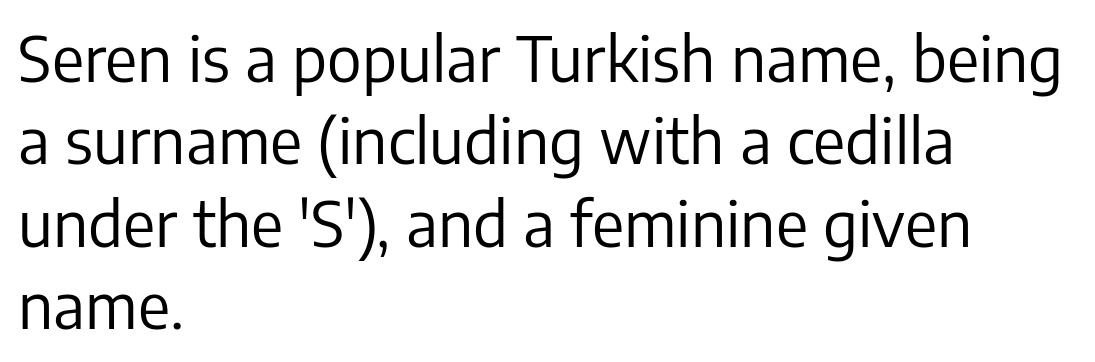
Q: Is the text bold? A: No.
Q: Is the text italic (slanted)? A: No, it is upright.
Q: Is the typeface a serif or a sans-serif typeface? A: Sans-serif.
Q: Is the text underlined? A: No.
Q: How is the paragraph aligned? A: Left-aligned.
Q: Is the spacing between letters normal or unusually wide? A: Normal.
Q: Is the spacing between lines tight, normal or loose? A: Normal.
Q: Width (condensed, normal, or wide)? A: Normal.
Q: Stroke contrast? A: Low.
Q: x-height? A: Medium.
Q: Monospaced? A: No.
